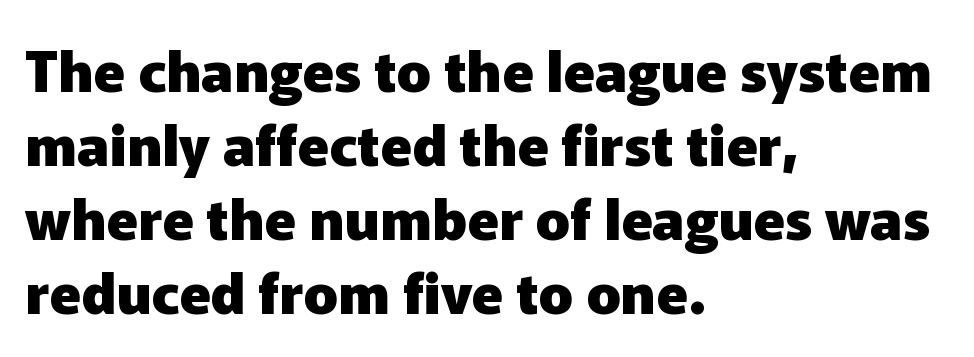
The image shows 57 px heavy sans-serif type, upright; set left-aligned, normal line spacing (1.3x), normal letter spacing, not underlined; low stroke contrast and a medium x-height.
